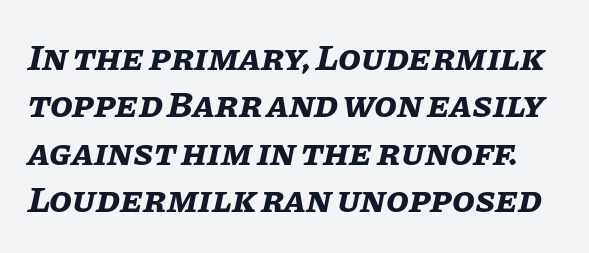
The passage shown has conventional tracking throughout. Character widths vary here, with narrow letters taking less room than wide ones. Summary of weight: heavy, a full bold. The lettering tilts uniformly, giving the passage an italic look. Leading: standard. Check the space under the baseline: it is left empty.
